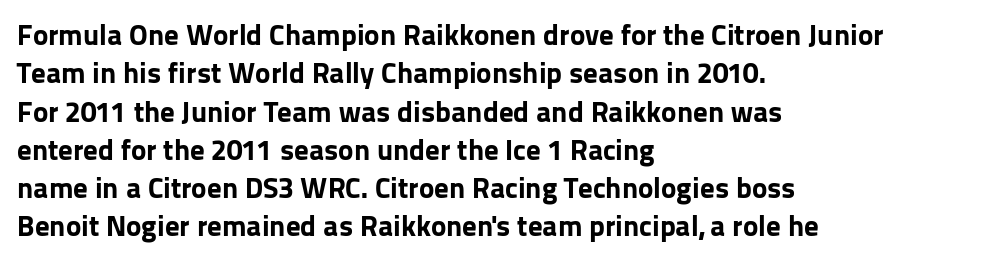
Words appear dense and cohesive because spacing is normal. I'd describe the lettering as bold — thick and assertive. Interline gaps are of average width in this sample. Each letter keeps its own natural width here, so spacing adapts to shape. This sample uses an upright cut, with every glyph sitting square on the baseline. Grotesque or geometric, the face here clearly has no serifs.
